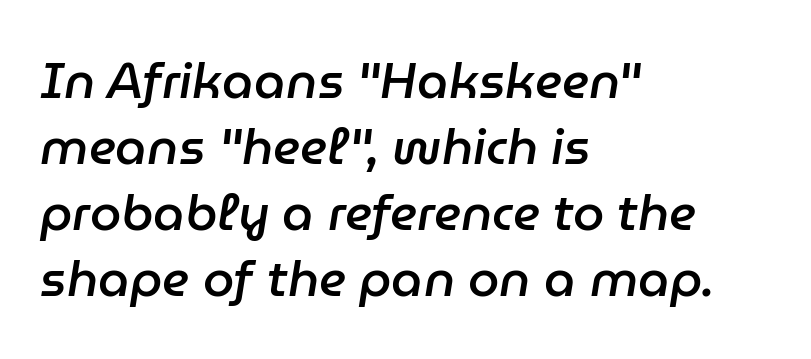
The glyphs are unaccompanied by any horizontal stroke below them. This is the in-between weight designers call semibold or demi. The horizontal fit of the characters is conventional and even. The rag falls on the right side of this text block. If you drew a line through each stem, it would be angled. Quick note: interline space is typical.
